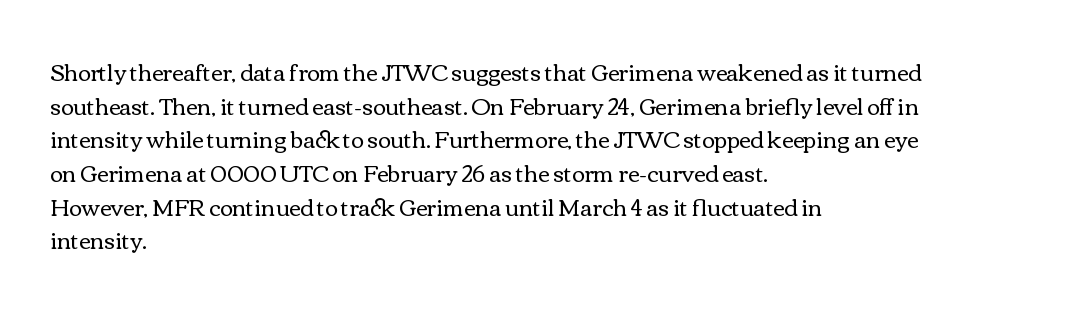
The image shows 22 px text type, upright; set left-aligned, normal line spacing (1.53x), normal letter spacing, not underlined.
